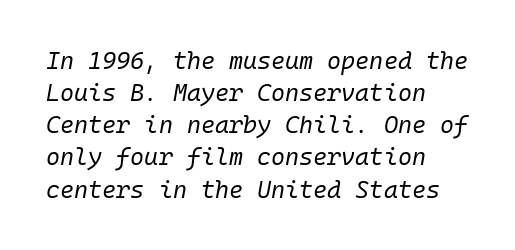
{"italic": "yes", "lean": "right", "slant_degrees": 10, "bold": "no", "underline": "no", "align": "left", "line_spacing": "normal", "line_spacing_ratio": 1.34, "letter_spacing": "normal", "letter_spacing_em": 0.0, "glyph_px": 24}
